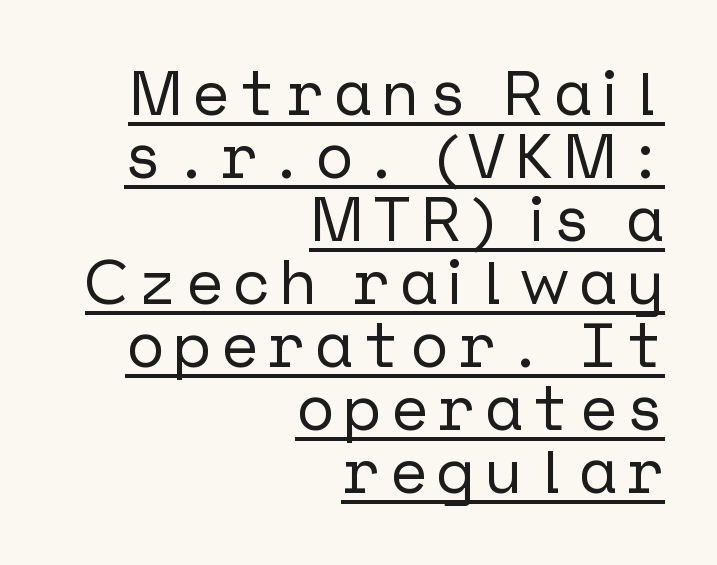
{"serif": "no", "italic": "no", "width": "normal", "stroke_contrast": "low", "x_height": "medium", "underline": "yes", "align": "right", "line_spacing": "tight", "line_spacing_ratio": 1.0, "glyph_px": 63}
